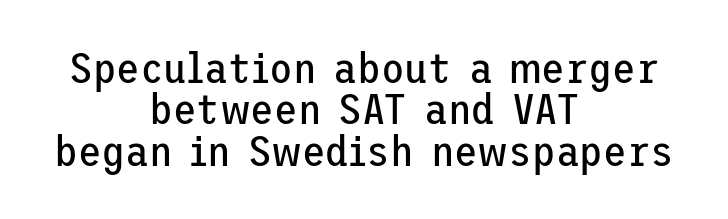
The image shows 43 px regular-weight sans-serif type, upright; set centered, tight line spacing (0.96x), normal letter spacing, not underlined; low stroke contrast and a medium x-height.
